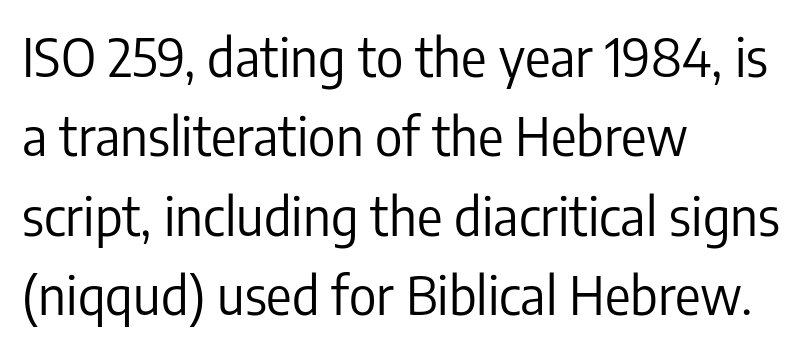
The image shows 53 px regular-weight, condensed sans-serif type, upright; set left-aligned, normal line spacing (1.5x), normal letter spacing, not underlined; low stroke contrast and a medium x-height.
